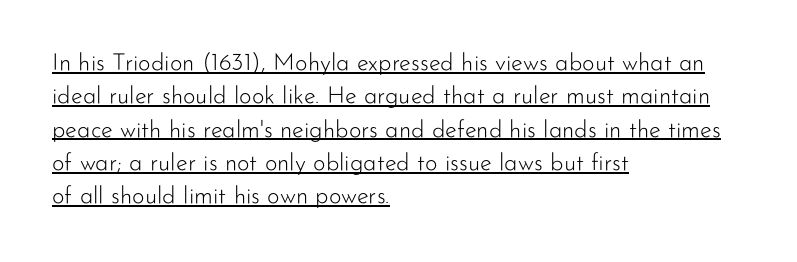
Q: Is the text bold? A: No.
Q: Is the text italic (slanted)? A: No, it is upright.
Q: Is the text underlined? A: Yes.
Q: How is the paragraph aligned? A: Left-aligned.
Q: Is the spacing between letters normal or unusually wide? A: Normal.
Q: Is the spacing between lines tight, normal or loose? A: Normal.
